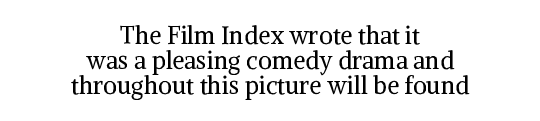
This sample uses plain, unmodified letter spacing. The specimen reads as upright at a glance. Typeset on center — no edge is straight. Think standard paragraph weight, or any step lighter than that.
